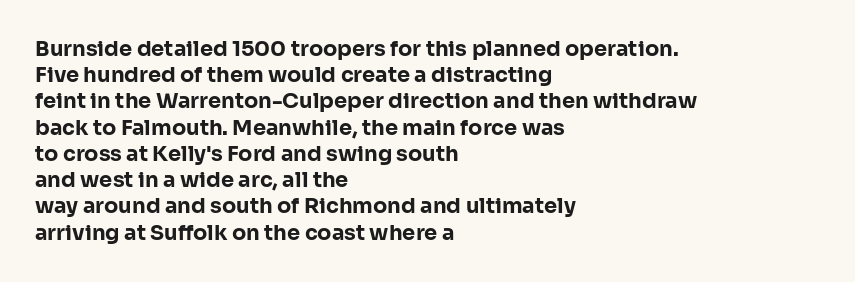
Q: Is the text bold? A: Yes.
Q: Is the text italic (slanted)? A: No, it is upright.
Q: Is the text underlined? A: No.
Q: How is the paragraph aligned? A: Left-aligned.
Q: Is the spacing between letters normal or unusually wide? A: Normal.
Q: Is the spacing between lines tight, normal or loose? A: Normal.
